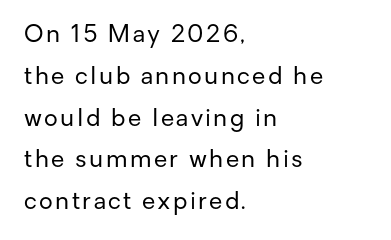
{"italic": "no", "bold": "no", "underline": "no", "align": "left", "line_spacing_ratio": 1.74, "glyph_px": 24}
